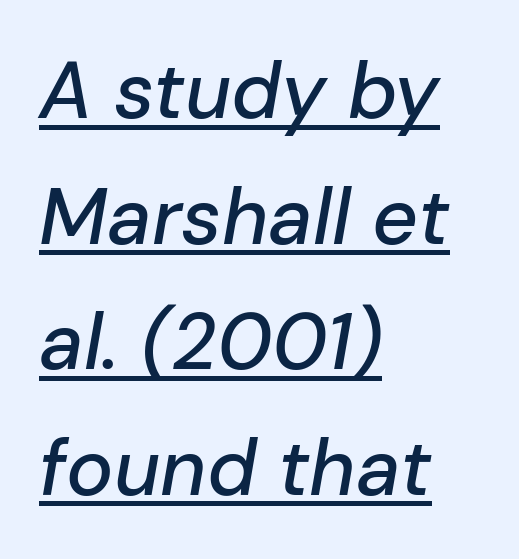
The image shows 79 px text type, italic (leaning right); set left-aligned, normal line spacing (1.59x), normal letter spacing, underlined; low stroke contrast and a medium x-height.
